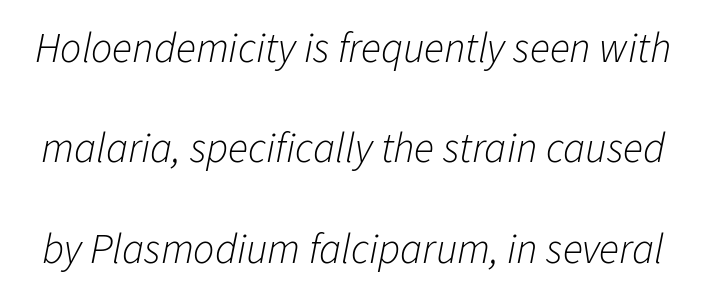
The string is rendered with underlining switched off. How are the letters spaced? Ordinarily, with no added tracking. Heaviness? Minimal to ordinary, like unemphasized prose. When letters slant like this, we call the style italic. Note the varied advance widths — an 'i' is clearly narrower than an 'm'. Horizontal bands of white between lines are thick stripes.
